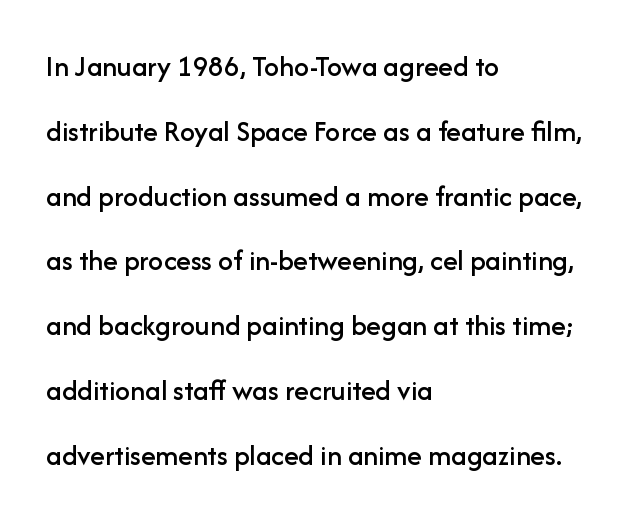
The image shows 30 px sans-serif type, upright; set left-aligned, loose line spacing (2.16x), normal letter spacing, not underlined; low stroke contrast and a medium x-height.
